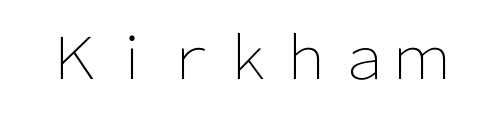
{"serif": "no", "italic": "no", "bold": "no", "weight": "light", "width": "normal", "stroke_contrast": "low", "x_height": "medium", "monospaced": "no", "underline": "no", "letter_spacing": "normal", "letter_spacing_em": 0.0, "glyph_px": 58}
